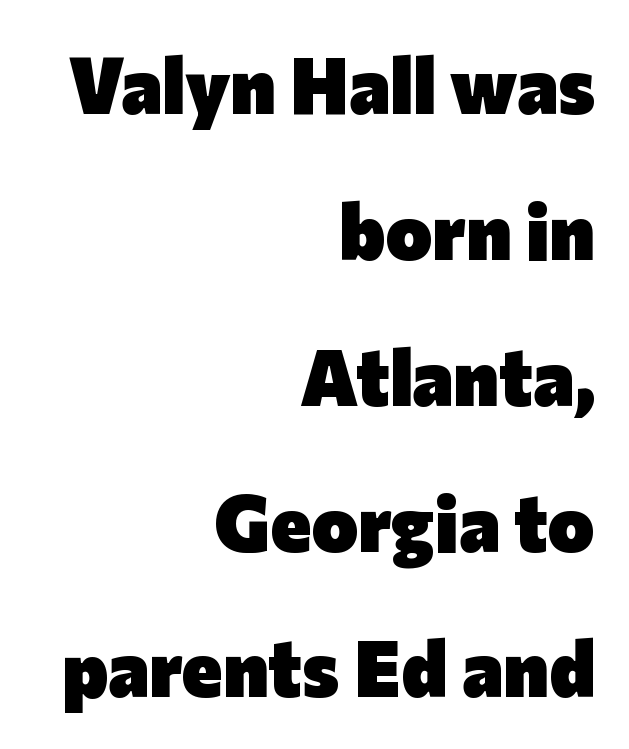
The text block is weighted toward the right margin, trailing off unevenly leftward. Characters follow at the spacing the type designer built in. Decoration check: the copy has no underline. Every character sits straight up, as roman type does. Each letter keeps its own natural width here, so spacing adapts to shape.
